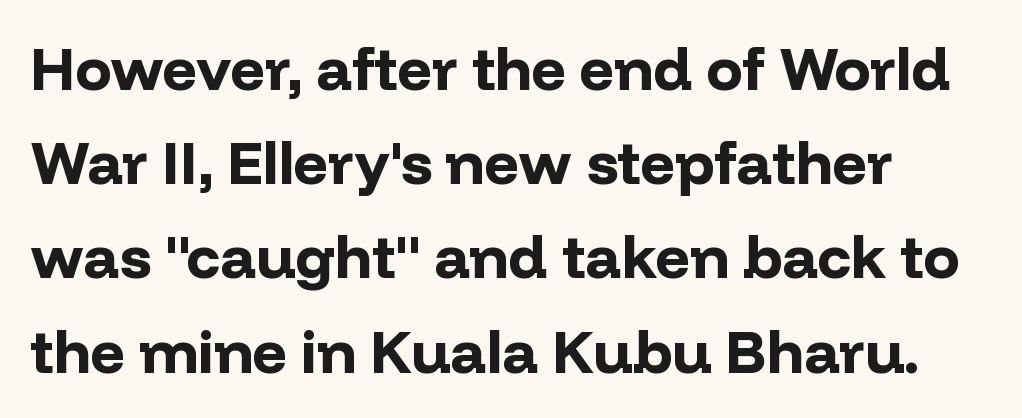
{"serif": "no", "italic": "no", "bold": "yes", "weight": "bold", "width": "normal", "stroke_contrast": "low", "x_height": "medium", "monospaced": "no", "underline": "no", "align": "left", "line_spacing": "normal", "line_spacing_ratio": 1.57, "letter_spacing": "normal", "letter_spacing_em": 0.0, "glyph_px": 60}
